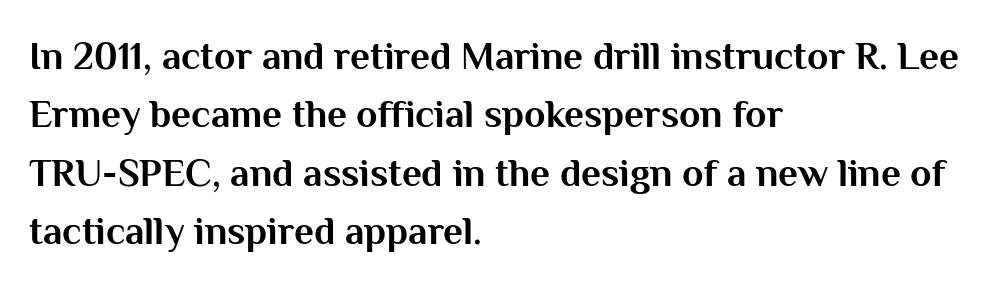
Which margin do the lines hug? The left one — the right edge is uneven. The specimen omits any rule beneath the text block's lines. The rendering uses natural spacing where letterforms have individual widths. This block has exactly the height ordinary leading produces. Posture: vertical.
